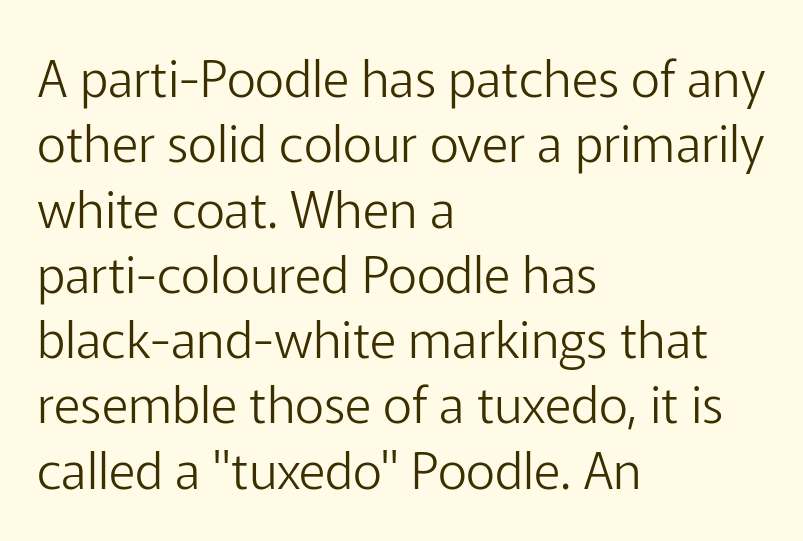
The image shows 51 px light sans-serif type, upright; set left-aligned, normal line spacing (1.28x), normal letter spacing, not underlined; low stroke contrast and a medium x-height.
